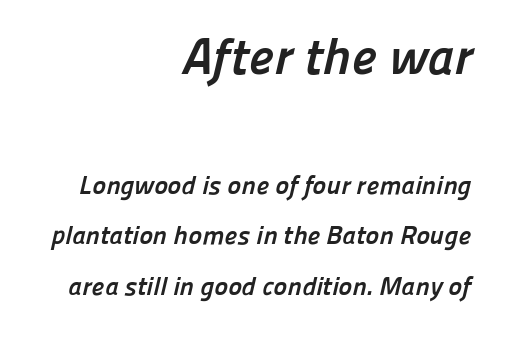
{"serif": "no", "bold": "yes", "weight": "semibold", "width": "normal", "stroke_contrast": "low", "x_height": "medium", "monospaced": "no", "underline": "no", "align": "right", "line_spacing": "loose", "line_spacing_ratio": 1.93, "letter_spacing": "normal", "letter_spacing_em": 0.0, "larger_block": "first", "size_ratio": 1.96, "glyph_px": 51}
